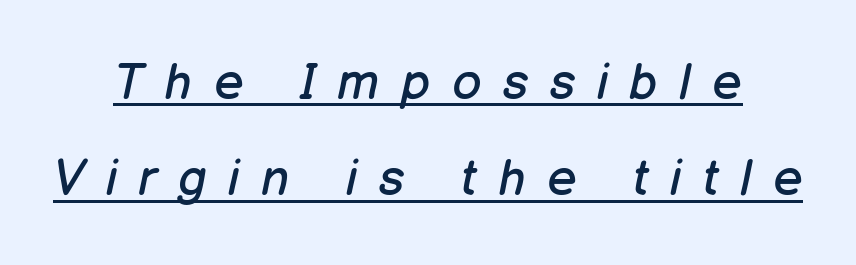
The image shows 51 px regular-weight type, italic (leaning right); set centered, line spacing 1.89x, unusually wide letter spacing (+0.42 em), underlined; low stroke contrast and a medium x-height.
